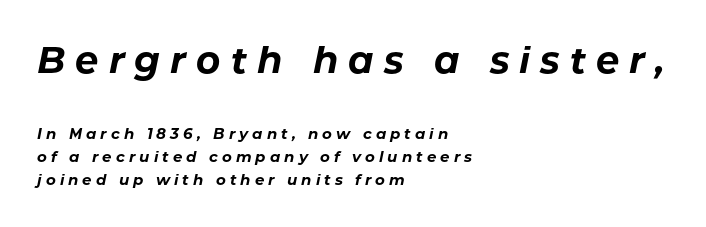
Q: Is the text bold? A: Yes.
Q: Is the text italic (slanted)? A: Yes, it leans right by about 11 degrees.
Q: Is the text underlined? A: No.
Q: How is the paragraph aligned? A: Left-aligned.
Q: Is the spacing between letters normal or unusually wide? A: Unusually wide.
Q: Is the spacing between lines tight, normal or loose? A: Normal.
Q: Which block of text is set in a larger size, the first (top) or the second (bottom)? A: The first (top) one.
Q: Width (condensed, normal, or wide)? A: Normal.
Q: Stroke contrast? A: Low.
Q: x-height? A: Medium.
Q: Monospaced? A: No.
